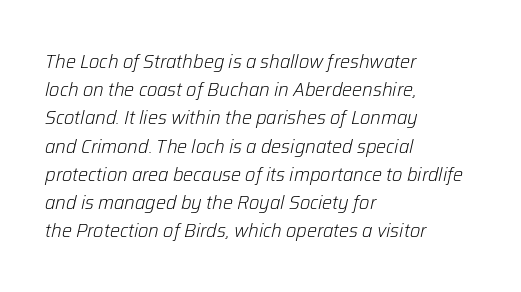
Plain, unruled lines of type. Horizontal bands of white between lines are of average thickness. What stands out about the letter spacing? Nothing — it is the standard amount. Posture: slanted.
